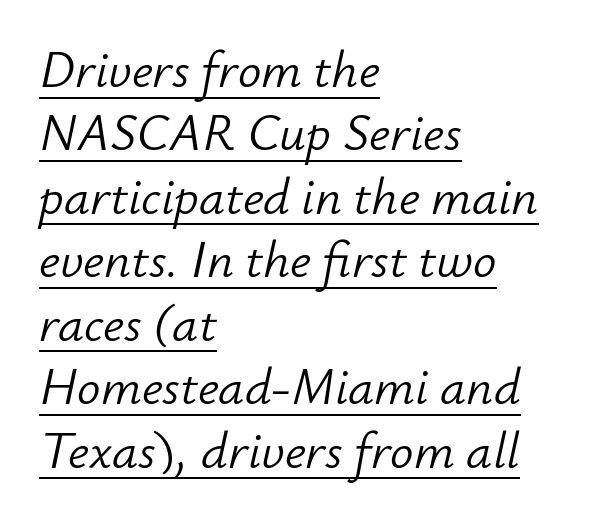
Q: Is the text bold? A: No.
Q: Is the text italic (slanted)? A: Yes, it leans right by about 12 degrees.
Q: Is the text underlined? A: Yes.
Q: How is the paragraph aligned? A: Left-aligned.
Q: Is the spacing between letters normal or unusually wide? A: Normal.
Q: Width (condensed, normal, or wide)? A: Normal.
Q: Stroke contrast? A: Low.
Q: x-height? A: Small.
Q: Monospaced? A: No.
